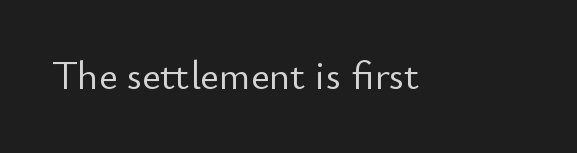
{"serif": "no", "italic": "no", "bold": "no", "weight": "light", "width": "normal", "stroke_contrast": "low", "x_height": "small", "monospaced": "no", "underline": "no", "letter_spacing": "normal", "letter_spacing_em": 0.0, "glyph_px": 40}
